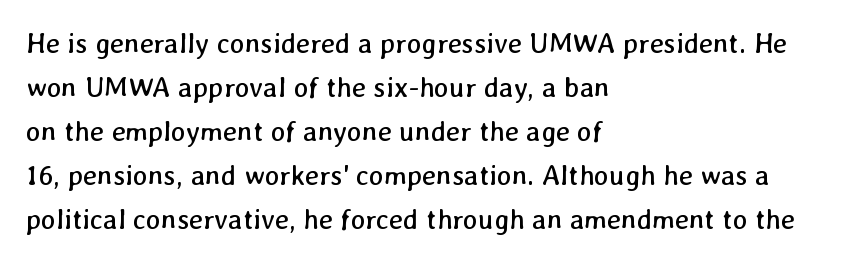
The image shows 28 px regular-weight type; set left-aligned, normal line spacing (1.57x), normal letter spacing, not underlined; low stroke contrast and a medium x-height.
